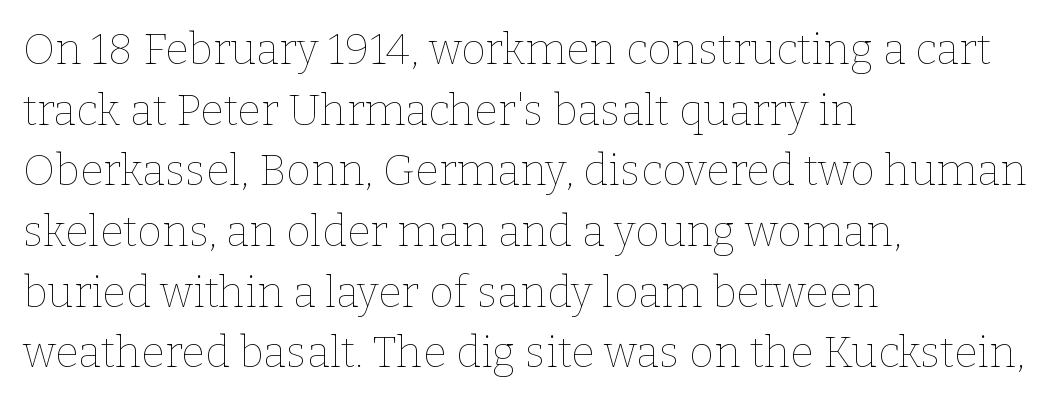
The image shows 43 px thin type, upright; set left-aligned, normal line spacing (1.41x), normal letter spacing, not underlined; low stroke contrast and a medium x-height.
